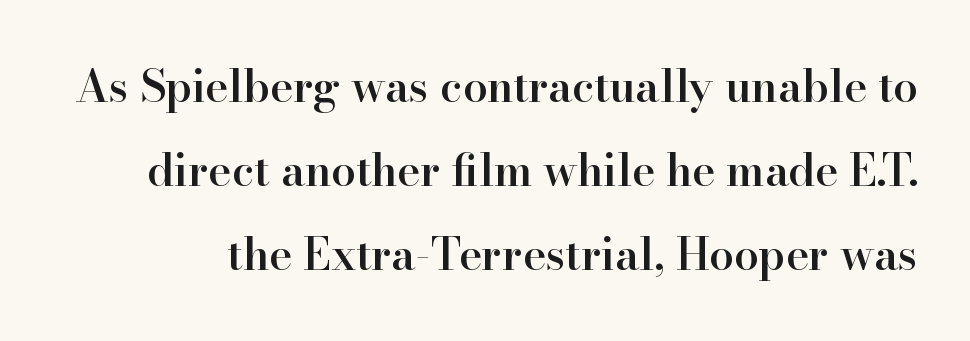
{"serif": "yes", "italic": "no", "bold": "semi", "weight": "semibold", "width": "normal", "stroke_contrast": "high", "x_height": "small", "monospaced": "no", "underline": "no", "line_spacing": "loose", "line_spacing_ratio": 1.91, "letter_spacing": "normal", "letter_spacing_em": 0.0, "glyph_px": 44}
